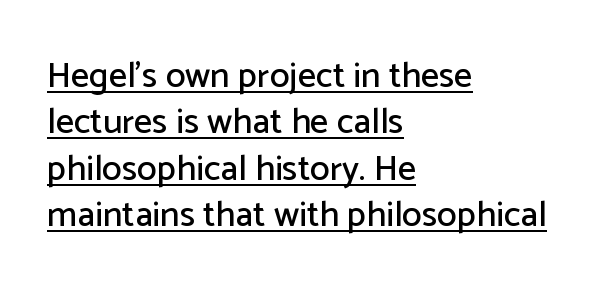
A continuous stroke trails under the words, as in a hyperlink. The designer left line spacing at the default. Classification — sans serif. Does extra space separate the letters? No, they use regular spacing. Character widths vary here, with narrow letters taking less room than wide ones. Every row of glyphs begins at an identical x-position on the left.
